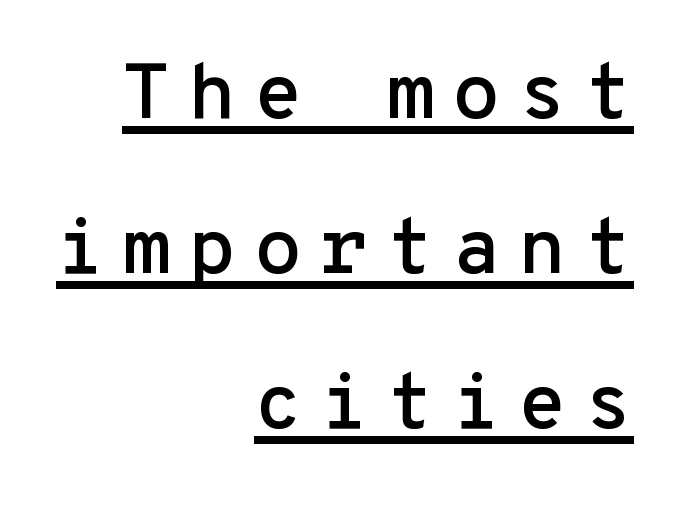
All the whitespace from short lines collects on the left. No italicization has been applied; the sample stays upright. A sans-serif font was chosen for this passage. These lines stand farther apart than default settings would place them. Each word looks stretched out because of the extra space between its letters.
